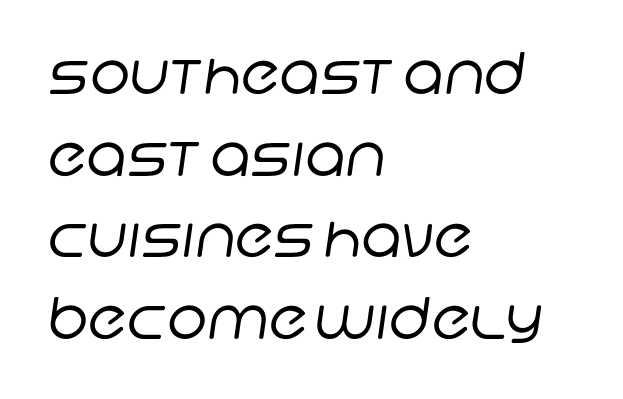
Q: Is the text bold? A: No.
Q: Is the typeface a serif or a sans-serif typeface? A: Sans-serif.
Q: Is the text underlined? A: No.
Q: How is the paragraph aligned? A: Left-aligned.
Q: Is the spacing between letters normal or unusually wide? A: Normal.
Q: Is the spacing between lines tight, normal or loose? A: Normal.
Q: Width (condensed, normal, or wide)? A: Normal.
Q: Stroke contrast? A: Low.
Q: x-height? A: Large.
Q: Monospaced? A: No.
